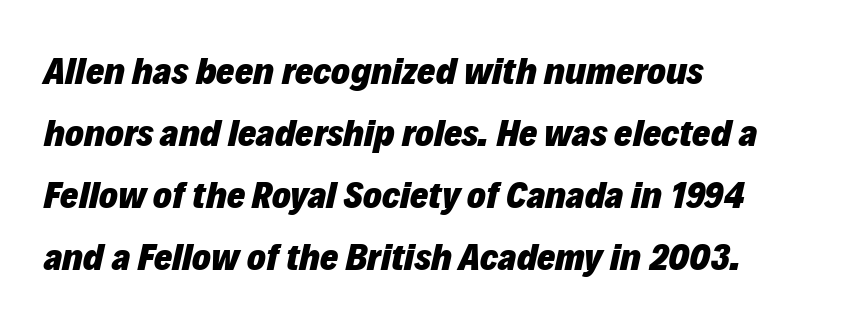
Q: Is the text bold? A: Yes.
Q: Is the text italic (slanted)? A: Yes, it leans right by about 12 degrees.
Q: Is the text underlined? A: No.
Q: How is the paragraph aligned? A: Left-aligned.
Q: Is the spacing between letters normal or unusually wide? A: Normal.
Q: Is the spacing between lines tight, normal or loose? A: Normal.
Q: Width (condensed, normal, or wide)? A: Normal.
Q: Stroke contrast? A: Low.
Q: x-height? A: Medium.
Q: Monospaced? A: No.
